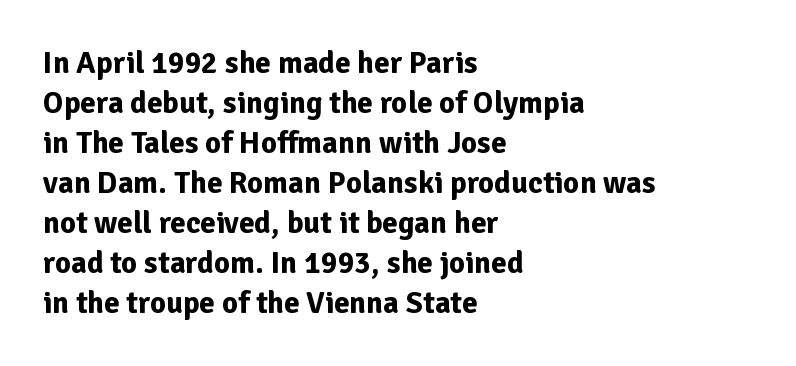
Q: Is the text bold? A: Yes.
Q: Is the text italic (slanted)? A: No, it is upright.
Q: Is the typeface a serif or a sans-serif typeface? A: Sans-serif.
Q: Is the text underlined? A: No.
Q: How is the paragraph aligned? A: Left-aligned.
Q: Is the spacing between letters normal or unusually wide? A: Normal.
Q: Is the spacing between lines tight, normal or loose? A: Normal.
Q: Width (condensed, normal, or wide)? A: Normal.
Q: Stroke contrast? A: Low.
Q: x-height? A: Medium.
Q: Monospaced? A: No.
